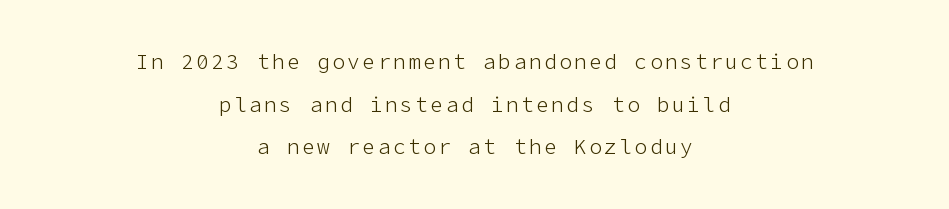
{"italic": "no", "bold": "no", "underline": "no", "align": "center", "line_spacing": "loose", "line_spacing_ratio": 2.03, "glyph_px": 21}
